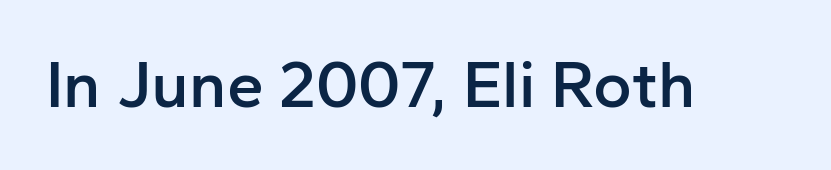
{"serif": "no", "italic": "no", "bold": "semi", "weight": "semibold", "width": "normal", "stroke_contrast": "low", "x_height": "medium", "monospaced": "no", "underline": "no", "letter_spacing": "normal", "letter_spacing_em": 0.0, "glyph_px": 66}
